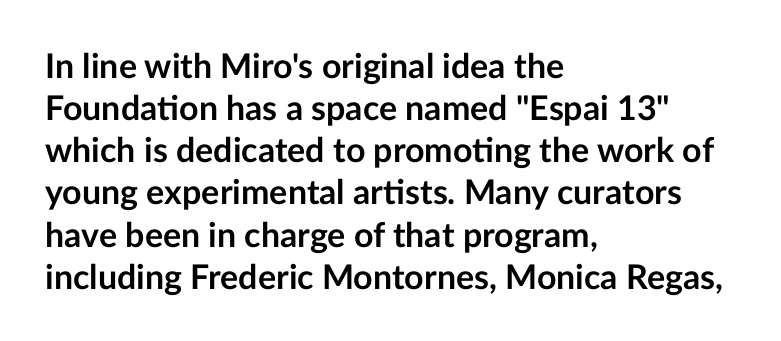
{"serif": "no", "italic": "no", "bold": "yes", "weight": "semibold", "width": "normal", "stroke_contrast": "low", "x_height": "medium", "monospaced": "no", "underline": "no", "align": "left", "line_spacing_ratio": 1.24, "letter_spacing": "normal", "letter_spacing_em": 0.0, "glyph_px": 34}
